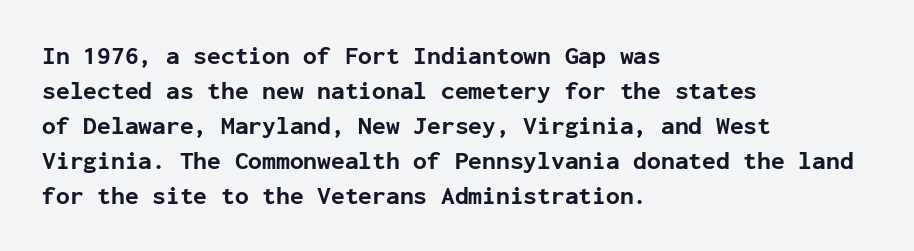
The image shows 25 px bold type, upright; set left-aligned, normal line spacing (1.4x), normal letter spacing, not underlined.
